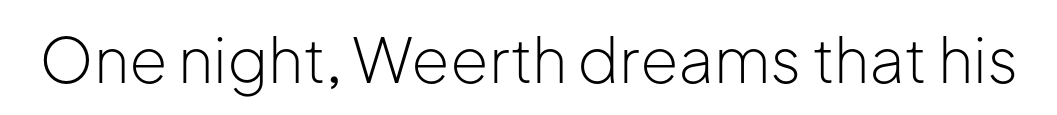
Look at the tracking — it's just the regular setting, nothing added. Proportional: the letters do not fall into vertical columns. Nothing heavy about these letters — not bold at all. The axis of the letterforms is exactly vertical.
